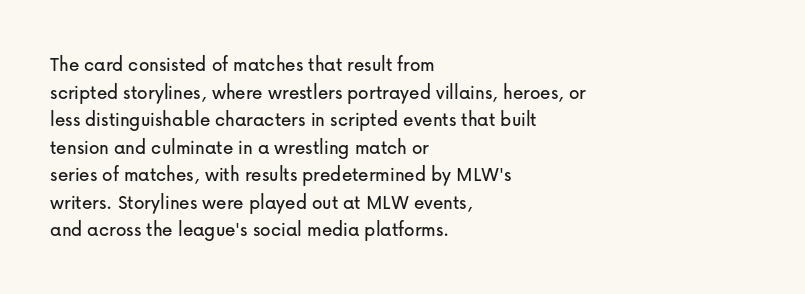
The image shows 21 px text type, upright; set left-aligned, normal line spacing (1.31x), normal letter spacing, not underlined.
